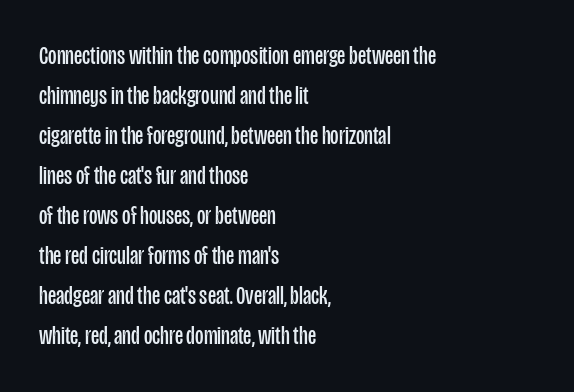
{"italic": "no", "bold": "no", "underline": "no", "align": "left", "line_spacing": "normal", "line_spacing_ratio": 1.54, "letter_spacing": "normal", "letter_spacing_em": 0.0, "glyph_px": 26}
